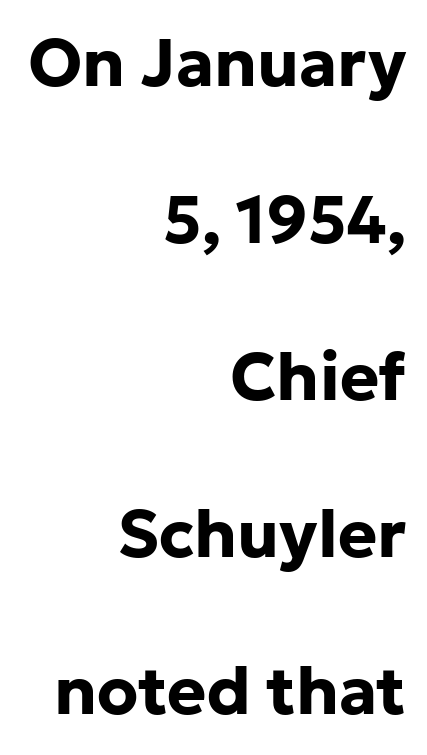
The image shows 66 px bold sans-serif type, upright; set right-aligned, loose line spacing (2.38x), normal letter spacing, not underlined; low stroke contrast and a medium x-height.
